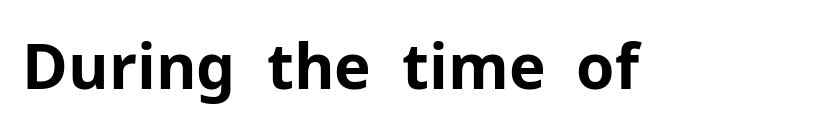
Q: Is the text bold? A: Yes.
Q: Is the text italic (slanted)? A: No, it is upright.
Q: Is the typeface a serif or a sans-serif typeface? A: Sans-serif.
Q: Is the text underlined? A: No.
Q: Is the spacing between letters normal or unusually wide? A: Normal.
Q: Width (condensed, normal, or wide)? A: Normal.
Q: Stroke contrast? A: Low.
Q: x-height? A: Medium.
Q: Monospaced? A: No.
